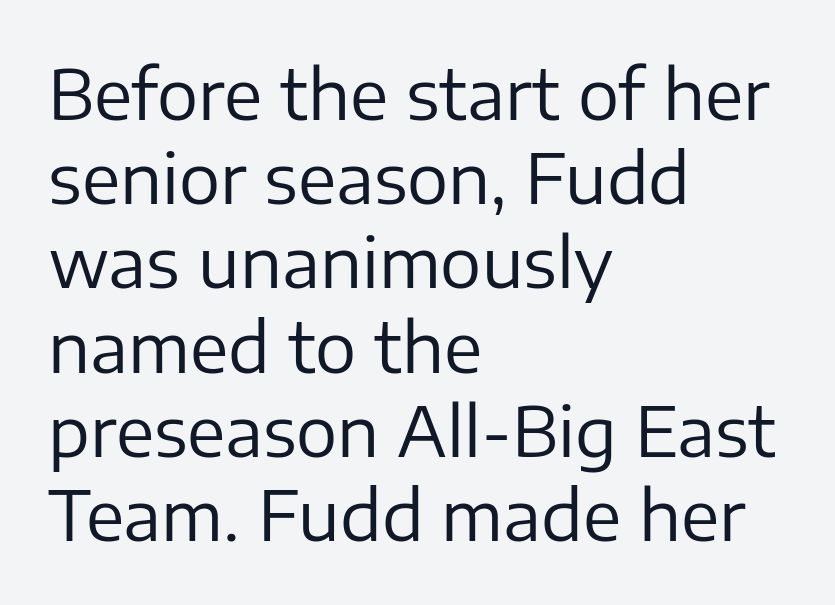
{"serif": "no", "italic": "no", "bold": "no", "weight": "regular", "width": "normal", "stroke_contrast": "low", "x_height": "medium", "monospaced": "no", "underline": "no", "align": "left", "line_spacing_ratio": 1.22, "letter_spacing": "normal", "letter_spacing_em": 0.0, "glyph_px": 69}
